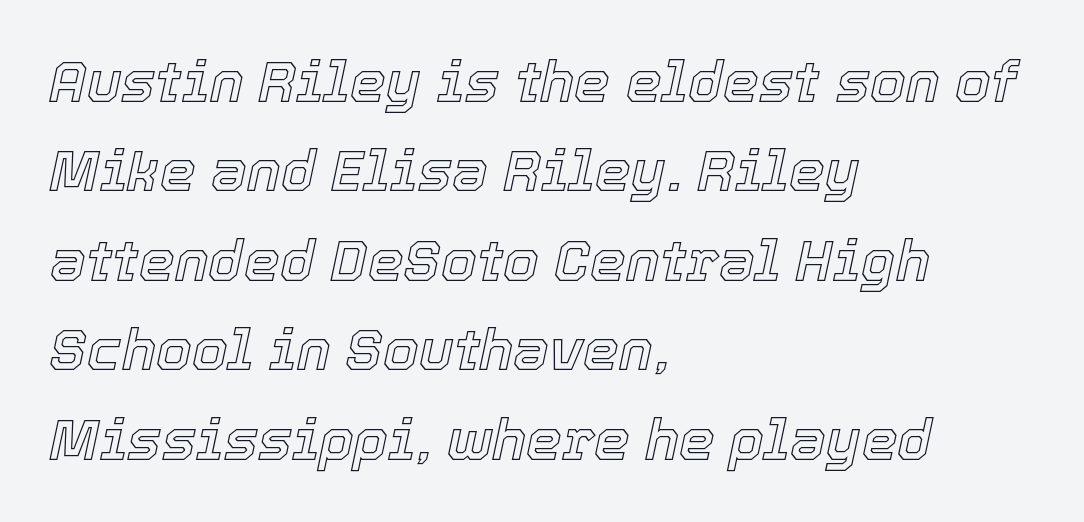
Glance below the letters and you will spot only blank space. Notice how the passage keeps a crisp vertical edge on the left only. Baseline-to-baseline distance is the conventional proportion of letter height. Is this a fixed-width face? No — the glyphs have proportional, varying widths. Notice how the stems are inclined rather than vertical — that's the hallmark of italics.
